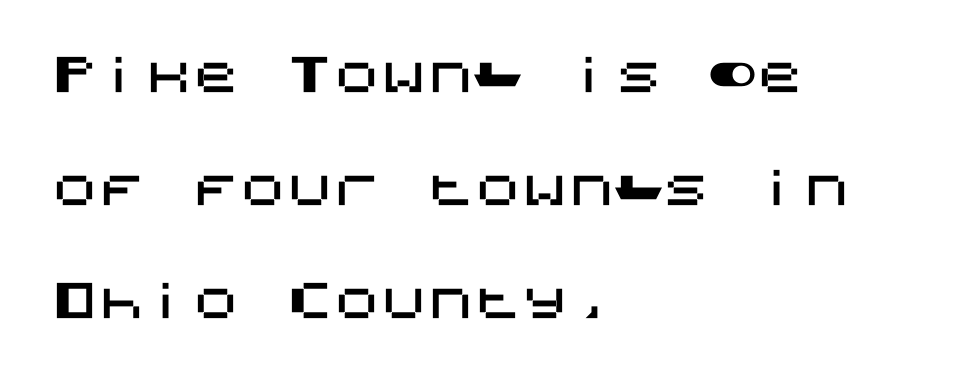
{"serif": "no", "italic": "no", "width": "normal", "stroke_contrast": "medium", "x_height": "large", "underline": "no", "align": "left", "line_spacing": "loose", "line_spacing_ratio": 2.4, "letter_spacing": "normal", "letter_spacing_em": 0.0, "glyph_px": 47}
